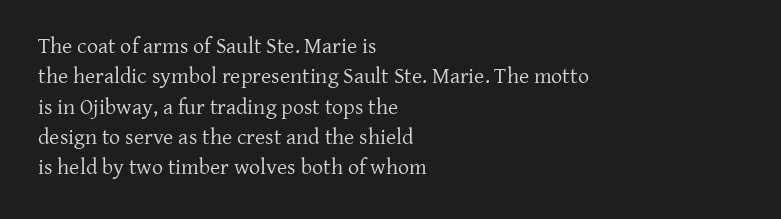
The image shows 22 px text type, upright; set left-aligned, normal line spacing (1.38x), normal letter spacing, not underlined.
